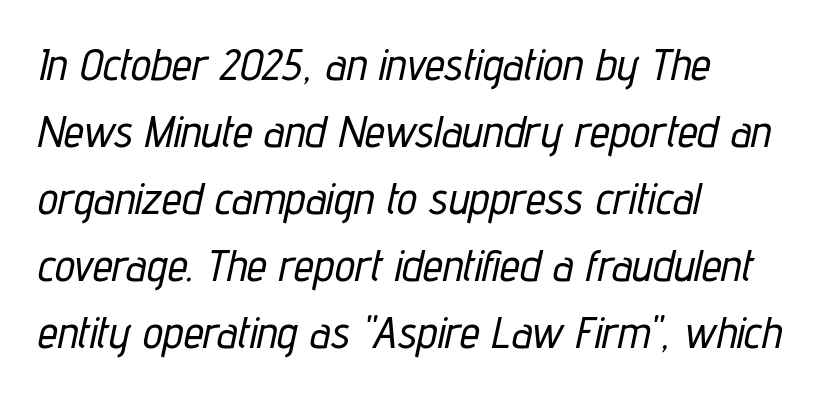
Q: Is the text italic (slanted)? A: Yes, it leans right by about 12 degrees.
Q: Is the text underlined? A: No.
Q: How is the paragraph aligned? A: Left-aligned.
Q: Is the spacing between letters normal or unusually wide? A: Normal.
Q: Is the spacing between lines tight, normal or loose? A: Normal.
Q: Width (condensed, normal, or wide)? A: Condensed.
Q: Stroke contrast? A: Low.
Q: x-height? A: Medium.
Q: Monospaced? A: No.
